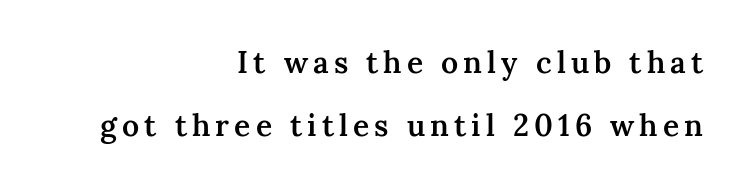
Q: Is the text bold? A: Semi-bold.
Q: Is the text italic (slanted)? A: No, it is upright.
Q: Is the typeface a serif or a sans-serif typeface? A: Serif.
Q: Is the text underlined? A: No.
Q: How is the paragraph aligned? A: Right-aligned.
Q: Is the spacing between lines tight, normal or loose? A: Loose.
Q: Width (condensed, normal, or wide)? A: Normal.
Q: Stroke contrast? A: Medium.
Q: x-height? A: Medium.
Q: Monospaced? A: No.
